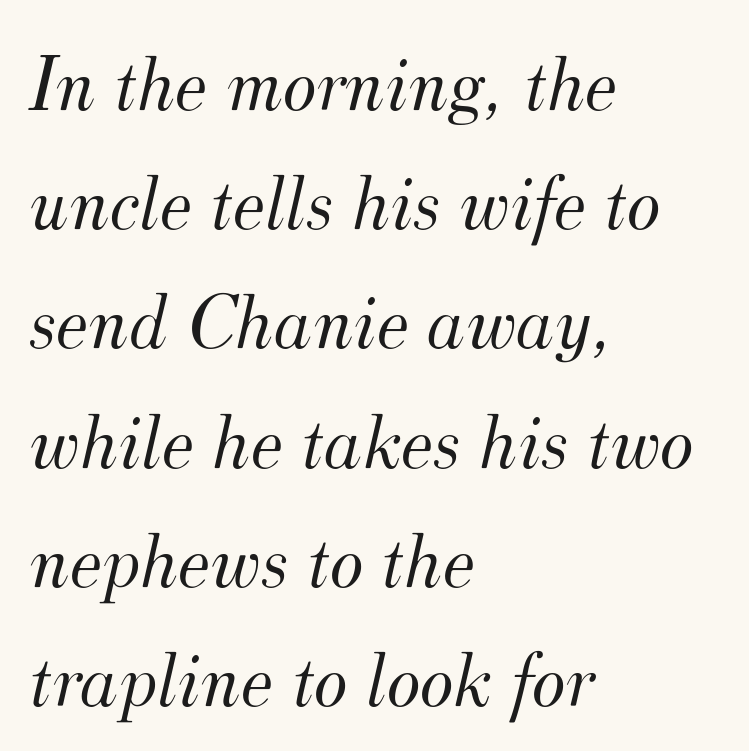
Q: Is the text bold? A: No.
Q: Is the text italic (slanted)? A: Yes, it leans right by about 12 degrees.
Q: Is the typeface a serif or a sans-serif typeface? A: Serif.
Q: Is the text underlined? A: No.
Q: How is the paragraph aligned? A: Left-aligned.
Q: Is the spacing between letters normal or unusually wide? A: Normal.
Q: Is the spacing between lines tight, normal or loose? A: Normal.
Q: Width (condensed, normal, or wide)? A: Normal.
Q: Stroke contrast? A: Medium.
Q: x-height? A: Small.
Q: Monospaced? A: No.
